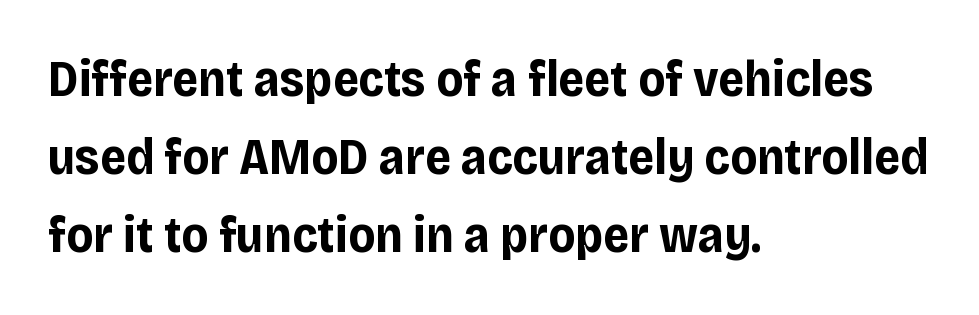
The gap between lines stays unmarked. This is sans-serif lettering, the kind often seen on screens and signage. The passage shown is typed in a proportional face where columns would drift. The type sits square on the baseline with zero lean. Nothing unusual about the tracking: characters are spaced as the font intends.
